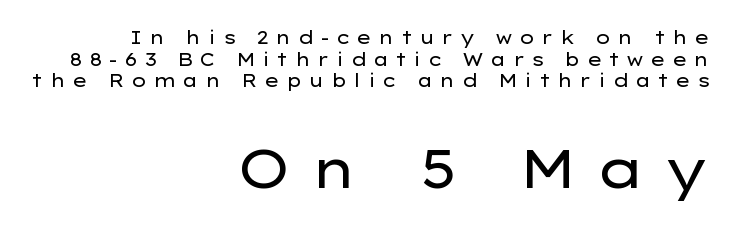
Is the letter spacing exaggerated? Yes — the characters are pushed far apart. Only glyphs here, with clear space below each row. A sans-serif font was chosen for this passage. It's the straight-up-and-down kind of type.
